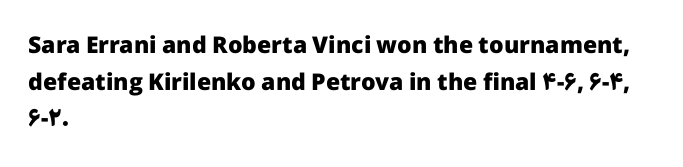
{"italic": "no", "bold": "yes", "underline": "no", "align": "left", "line_spacing": "normal", "line_spacing_ratio": 1.59, "letter_spacing": "normal", "letter_spacing_em": 0.0, "glyph_px": 23}
